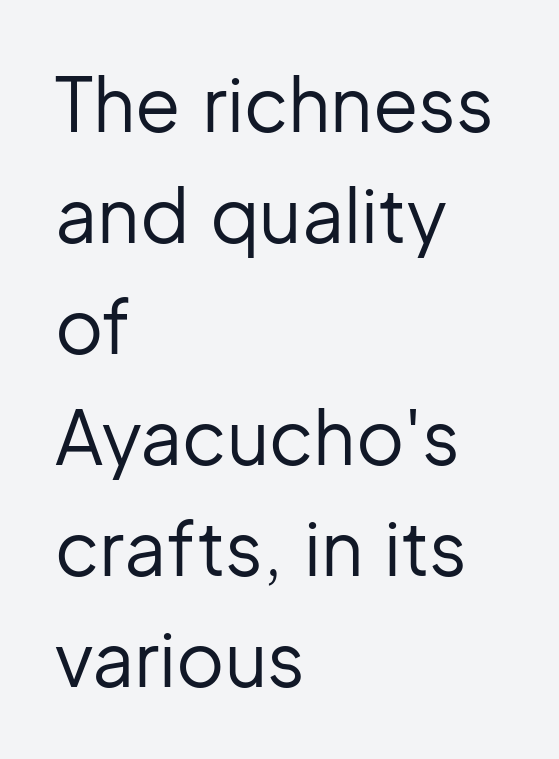
You could not count columns in this text — the font is proportionally spaced. Rows of type keep a routine distance in the vertical direction. No feet cap the strokes, marking this as sans-serif type. No letter is thick-stroked: the sample isn't bold.
